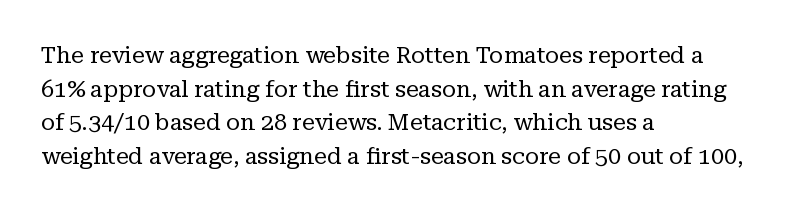
{"italic": "no", "bold": "no", "underline": "no", "align": "left", "line_spacing": "normal", "line_spacing_ratio": 1.46, "letter_spacing": "normal", "letter_spacing_em": 0.0, "glyph_px": 23}
